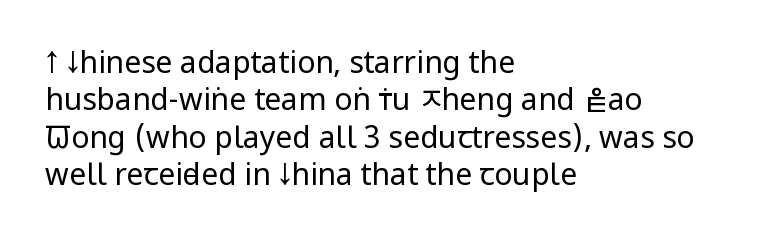
Q: Is the text bold? A: No.
Q: Is the text italic (slanted)? A: No, it is upright.
Q: Is the typeface a serif or a sans-serif typeface? A: Sans-serif.
Q: Is the text underlined? A: No.
Q: How is the paragraph aligned? A: Left-aligned.
Q: Is the spacing between letters normal or unusually wide? A: Normal.
Q: Is the spacing between lines tight, normal or loose? A: Normal.
Q: Width (condensed, normal, or wide)? A: Condensed.
Q: Stroke contrast? A: Low.
Q: x-height? A: Large.
Q: Monospaced? A: No.
